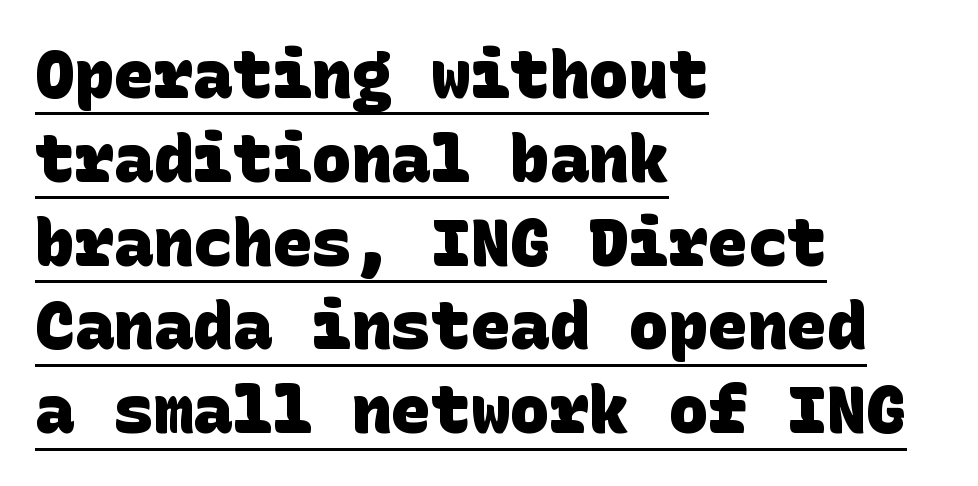
{"serif": "no", "bold": "yes", "weight": "heavy", "width": "normal", "stroke_contrast": "low", "x_height": "large", "underline": "yes", "align": "left", "line_spacing": "normal", "line_spacing_ratio": 1.27, "letter_spacing": "normal", "letter_spacing_em": 0.0, "glyph_px": 66}
